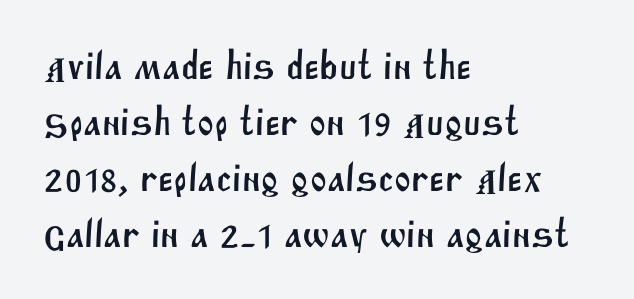
Q: Is the typeface a serif or a sans-serif typeface? A: Sans-serif.
Q: Is the text underlined? A: No.
Q: How is the paragraph aligned? A: Left-aligned.
Q: Is the spacing between letters normal or unusually wide? A: Normal.
Q: Is the spacing between lines tight, normal or loose? A: Normal.
Q: Width (condensed, normal, or wide)? A: Normal.
Q: Stroke contrast? A: Medium.
Q: x-height? A: Large.
Q: Monospaced? A: No.
